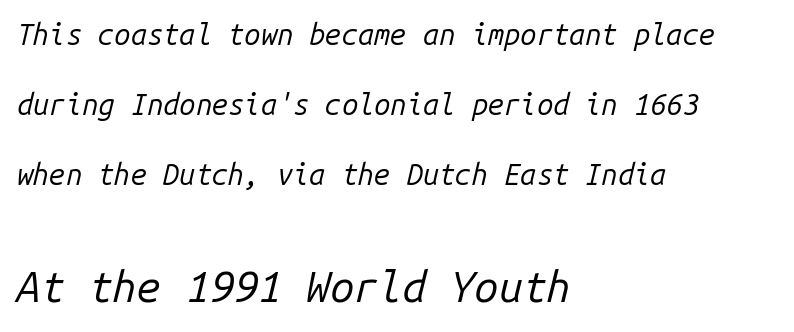
The image shows 43 px regular-weight type, italic (leaning right), monospaced; set left-aligned, loose line spacing (2.41x), normal letter spacing, not underlined; the second (bottom) block is 1.48x larger; low stroke contrast and a medium x-height.
